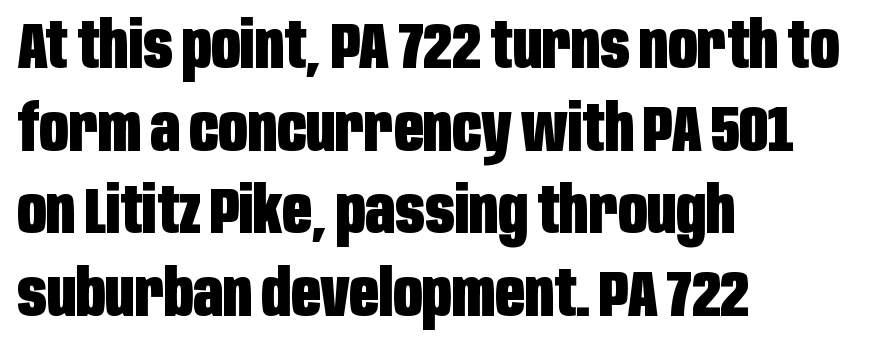
Q: Is the text bold? A: Yes.
Q: Is the text italic (slanted)? A: No, it is upright.
Q: Is the typeface a serif or a sans-serif typeface? A: Sans-serif.
Q: Is the text underlined? A: No.
Q: How is the paragraph aligned? A: Left-aligned.
Q: Is the spacing between letters normal or unusually wide? A: Normal.
Q: Is the spacing between lines tight, normal or loose? A: Normal.
Q: Width (condensed, normal, or wide)? A: Condensed.
Q: Stroke contrast? A: Low.
Q: x-height? A: Large.
Q: Monospaced? A: No.
